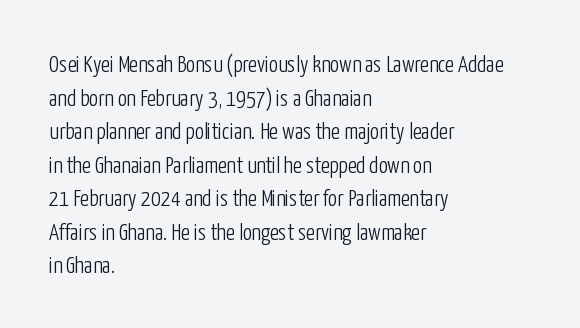
{"italic": "no", "bold": "no", "underline": "no", "align": "left", "line_spacing": "normal", "line_spacing_ratio": 1.46, "letter_spacing": "normal", "letter_spacing_em": 0.0, "glyph_px": 23}
